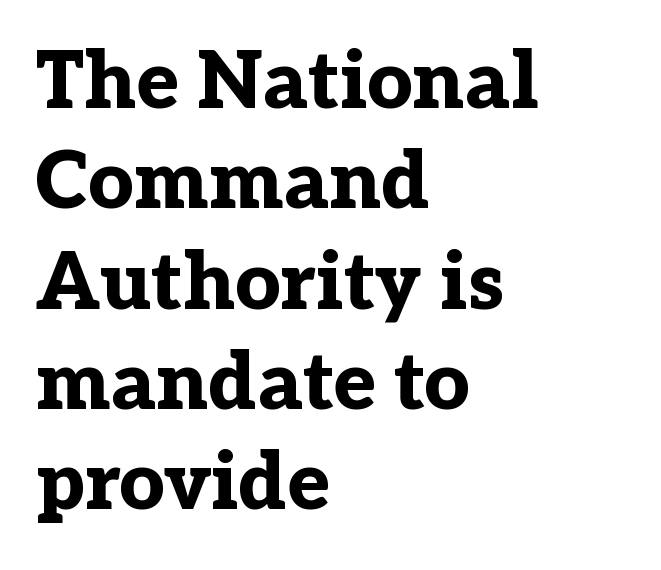
Each row of text sits above clean, open space. Visually the block forms a straight wall on the left and a jagged coastline on the right. Upright lettering throughout. The typesetting leans heavy: a genuine bold. This block has exactly the height ordinary leading produces.
